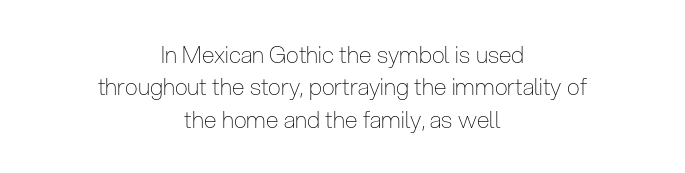
The strokes are not fattened; the text isn't bold. Every row of glyphs is offset so its center matches the block's center. A bare baseline throughout the passage. Inter-character spacing is left at the font's built-in metrics.
